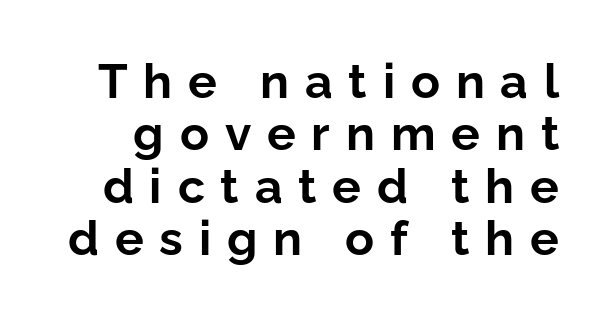
{"serif": "no", "italic": "no", "bold": "yes", "weight": "bold", "width": "normal", "stroke_contrast": "low", "x_height": "medium", "monospaced": "no", "underline": "no", "line_spacing": "tight", "line_spacing_ratio": 1.09, "letter_spacing": "wide", "letter_spacing_em": 0.33, "glyph_px": 48}
